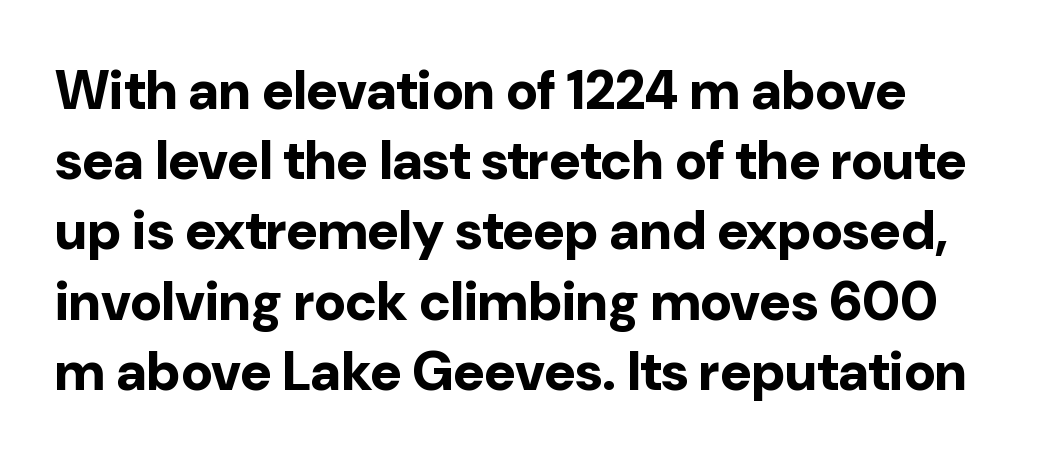
The image shows 54 px bold sans-serif type, upright; set normal line spacing (1.3x), normal letter spacing, not underlined; low stroke contrast and a medium x-height.
